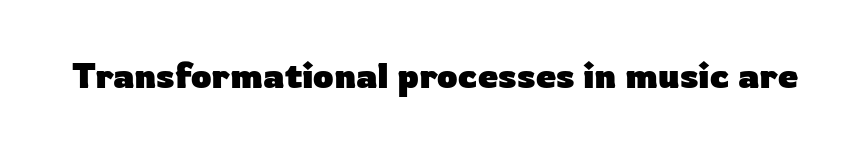
Q: Is the text bold? A: Yes.
Q: Is the text italic (slanted)? A: No, it is upright.
Q: Is the typeface a serif or a sans-serif typeface? A: Sans-serif.
Q: Is the text underlined? A: No.
Q: Is the spacing between letters normal or unusually wide? A: Normal.
Q: Width (condensed, normal, or wide)? A: Normal.
Q: Stroke contrast? A: Low.
Q: x-height? A: Medium.
Q: Monospaced? A: No.
